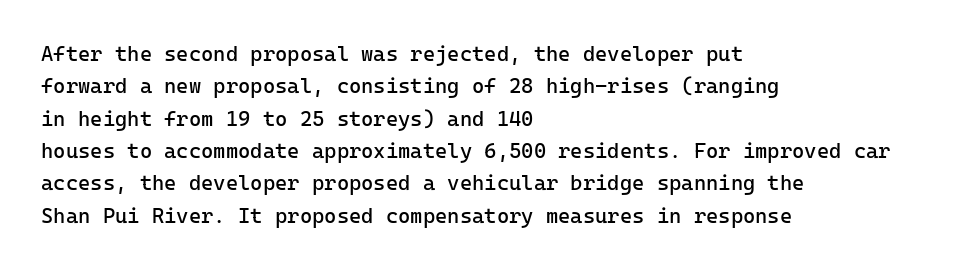
{"italic": "no", "bold": "no", "underline": "no", "align": "left", "line_spacing": "normal", "line_spacing_ratio": 1.54, "letter_spacing": "normal", "letter_spacing_em": 0.0, "glyph_px": 21}
